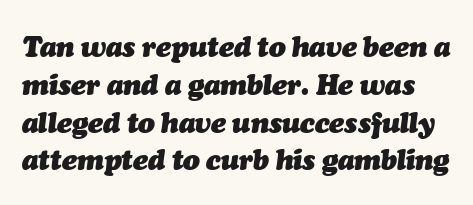
{"italic": "yes", "lean": "right", "slant_degrees": 7, "bold": "yes", "weight": "heavy", "width": "normal", "stroke_contrast": "medium", "x_height": "medium", "monospaced": "no", "underline": "no", "line_spacing": "normal", "line_spacing_ratio": 1.35, "letter_spacing": "normal", "letter_spacing_em": 0.0, "glyph_px": 28}
